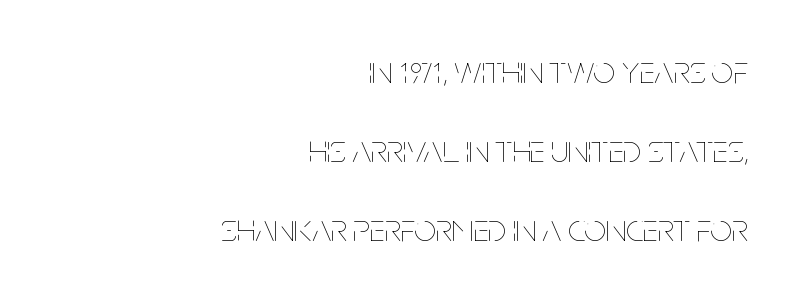
{"italic": "no", "bold": "no", "weight": "thin", "width": "condensed", "stroke_contrast": "low", "x_height": "large", "monospaced": "no", "underline": "no", "align": "right", "line_spacing": "loose", "line_spacing_ratio": 2.03, "letter_spacing": "normal", "letter_spacing_em": 0.0, "glyph_px": 39}
